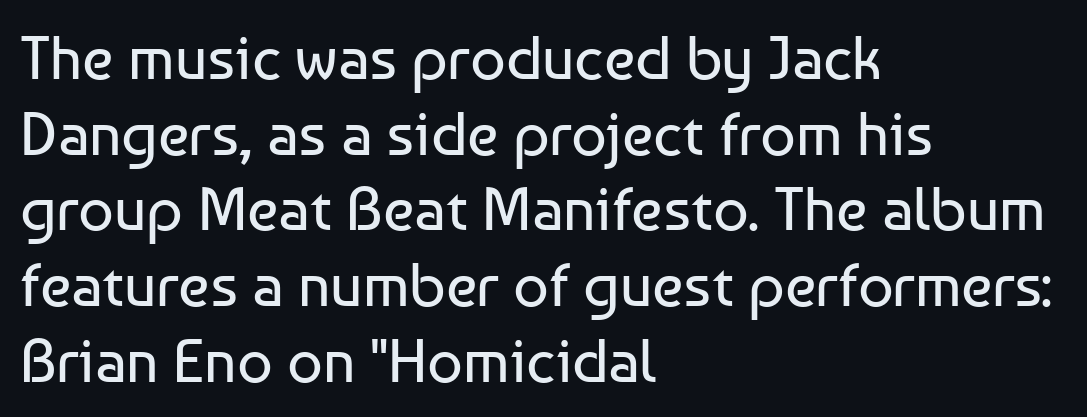
Q: Is the text bold? A: No.
Q: Is the text italic (slanted)? A: No, it is upright.
Q: Is the typeface a serif or a sans-serif typeface? A: Sans-serif.
Q: Is the text underlined? A: No.
Q: How is the paragraph aligned? A: Left-aligned.
Q: Is the spacing between letters normal or unusually wide? A: Normal.
Q: Width (condensed, normal, or wide)? A: Normal.
Q: Stroke contrast? A: Low.
Q: x-height? A: Medium.
Q: Monospaced? A: No.
